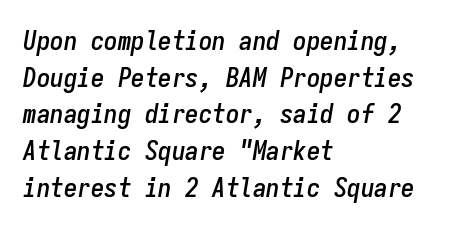
{"italic": "yes", "lean": "right", "slant_degrees": 9, "underline": "no", "align": "left", "line_spacing": "normal", "line_spacing_ratio": 1.36, "letter_spacing": "normal", "letter_spacing_em": 0.0, "glyph_px": 27}
